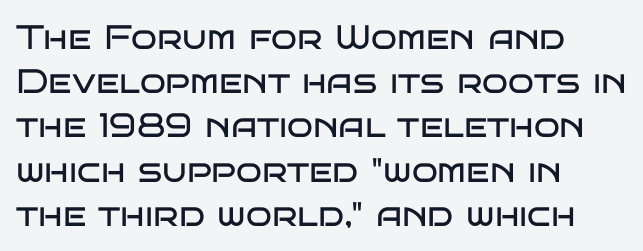
Each stroke keeps to a modest, everyday thickness or less. Proportional: the letters do not fall into vertical columns. Glyph-to-glyph distance matches everyday printed text. Baseline-to-baseline distance is the conventional proportion of letter height. The face used here is a sans, in the tradition of grotesques and geometrics. Bare-footed words on every line.
